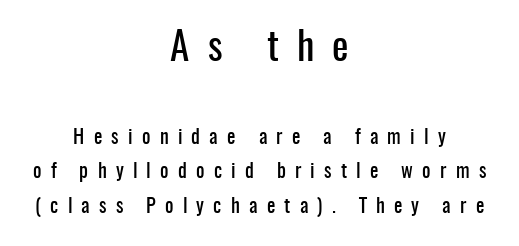
Teacher's note: observe the equal gaps on both sides — that is centered alignment. The emphasis by scale lands on block number one, above. Every stem runs plumb, perpendicular to the baseline. Varying glyph widths throughout — classic text-font behaviour.
